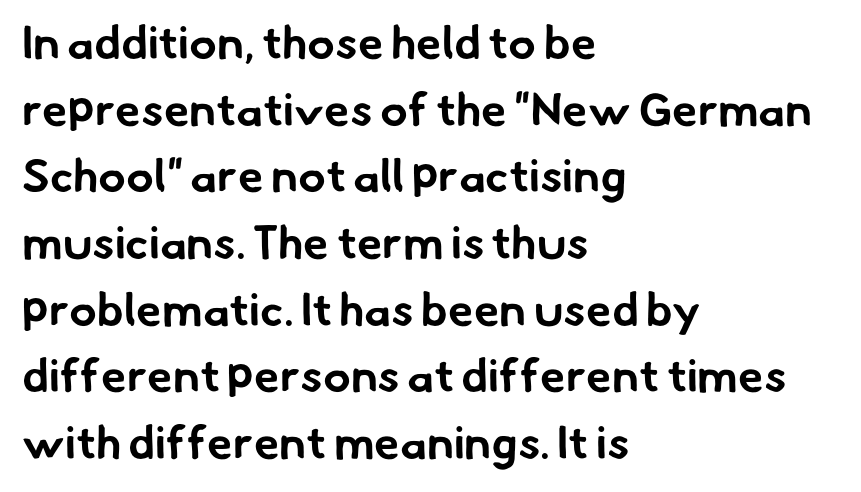
What's the leading like? Ordinary, nothing unusual. Every letter is thick-stroked: bold, no question. Bare-footed words on every line. In terms of letterspacing, this is plain default setting. The letters carry no serifs — their stems end cleanly without finishing strokes.
